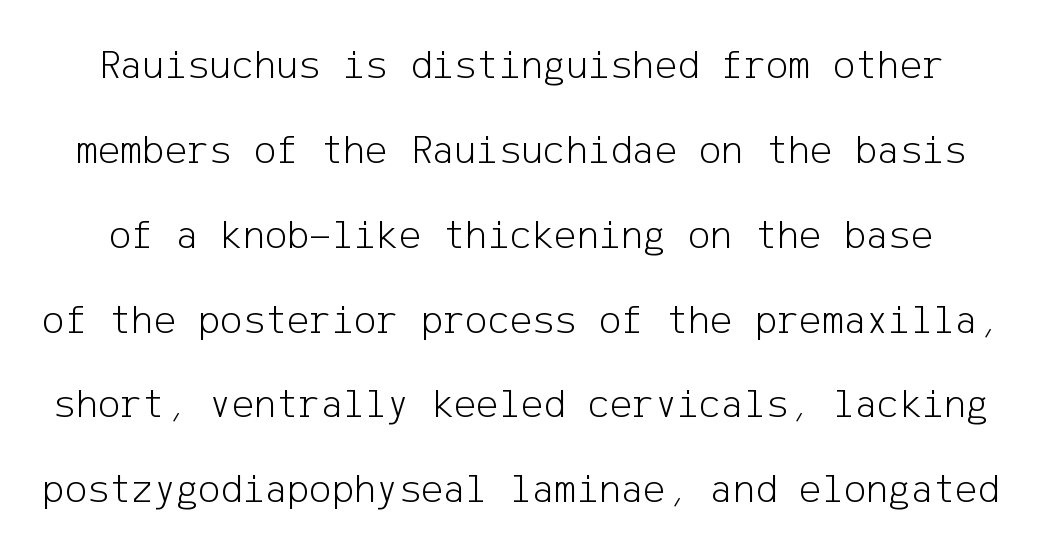
Q: Is the text bold? A: No.
Q: Is the text italic (slanted)? A: No, it is upright.
Q: Is the typeface a serif or a sans-serif typeface? A: Sans-serif.
Q: Is the text underlined? A: No.
Q: Is the spacing between letters normal or unusually wide? A: Normal.
Q: Is the spacing between lines tight, normal or loose? A: Loose.
Q: Width (condensed, normal, or wide)? A: Normal.
Q: Stroke contrast? A: Low.
Q: x-height? A: Medium.
